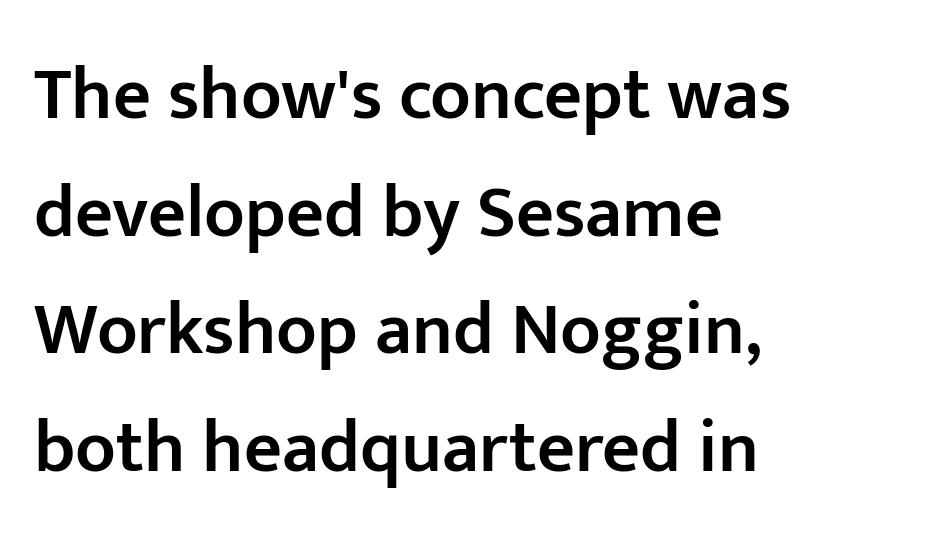
The image shows 74 px semibold sans-serif type, upright; set left-aligned, normal line spacing (1.59x), normal letter spacing, not underlined; low stroke contrast and a medium x-height.
